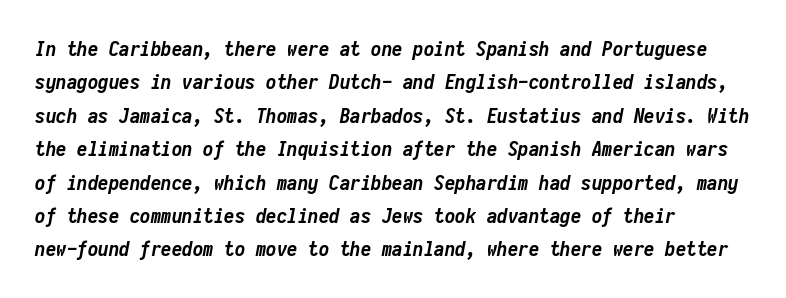
The image shows 21 px bold type, italic (leaning right); set left-aligned, normal line spacing (1.59x), normal letter spacing, not underlined.
